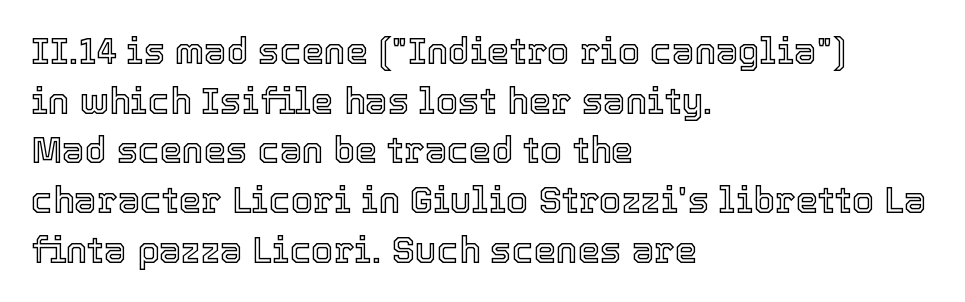
The image shows 36 px text type, upright; set left-aligned, normal line spacing (1.38x), normal letter spacing, not underlined; a medium x-height.
